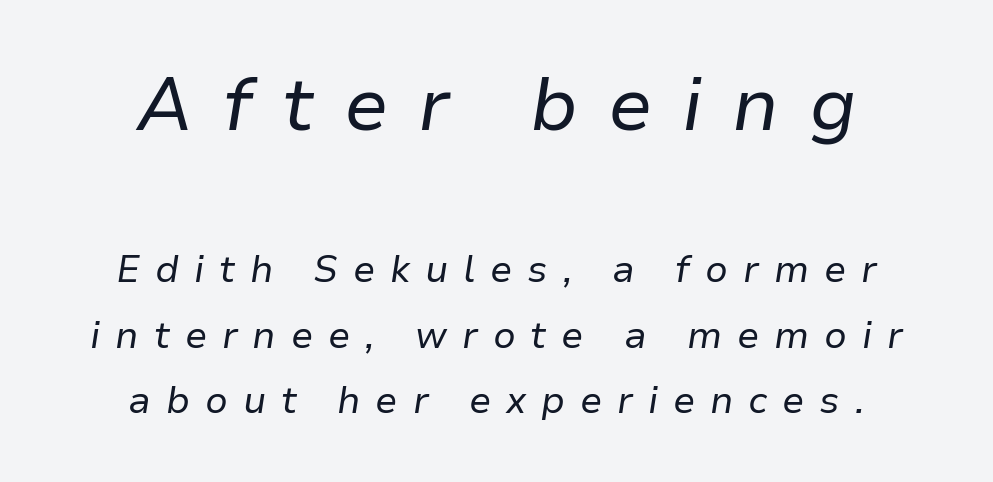
{"italic": "yes", "lean": "right", "slant_degrees": 9, "bold": "no", "weight": "regular", "width": "normal", "stroke_contrast": "low", "x_height": "medium", "monospaced": "no", "underline": "no", "align": "center", "line_spacing_ratio": 1.76, "letter_spacing": "wide", "letter_spacing_em": 0.4, "larger_block": "first", "size_ratio": 2.0, "glyph_px": 74}
